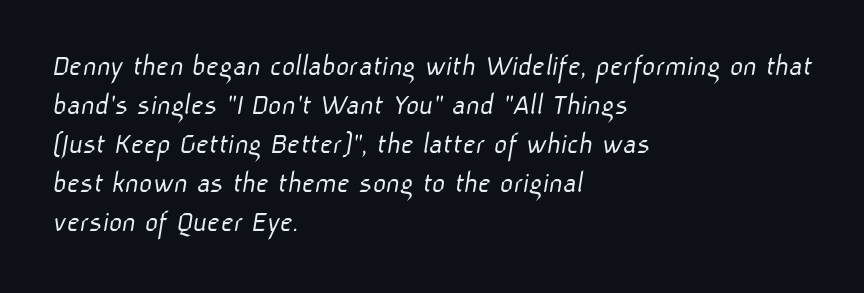
The image shows 32 px light sans-serif type; set left-aligned, line spacing 1.22x, normal letter spacing, not underlined; low stroke contrast and a medium x-height.
